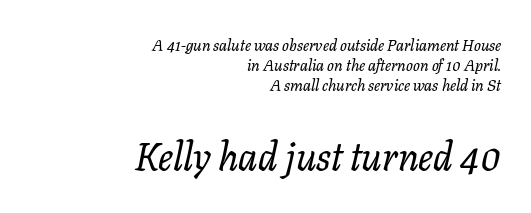
Serifs: yes, visible at the terminals of the letterforms. A typesetter would call this proportional, since set widths differ per character. If you squint, the bottom block still reads clearly — it's the larger of the two. The string is rendered with underlining switched off.
